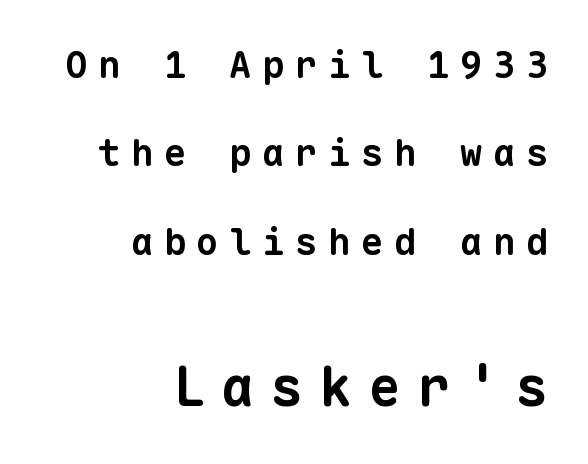
{"serif": "no", "bold": "yes", "weight": "bold", "width": "normal", "stroke_contrast": "low", "x_height": "medium", "monospaced": "yes", "underline": "no", "align": "right", "line_spacing": "loose", "line_spacing_ratio": 2.39, "letter_spacing": "wide", "letter_spacing_em": 0.29, "larger_block": "second", "size_ratio": 1.49, "glyph_px": 55}
